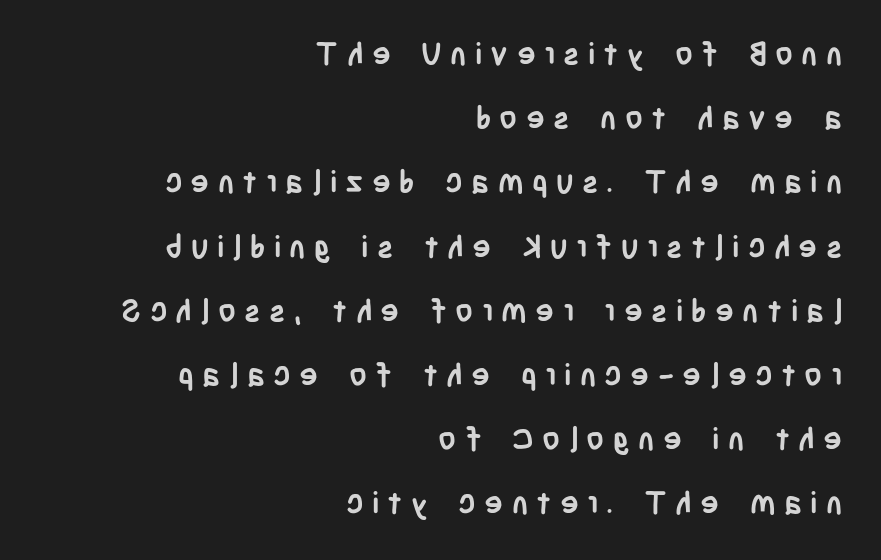
{"serif": "no", "italic": "no", "bold": "yes", "weight": "semibold", "width": "condensed", "stroke_contrast": "low", "x_height": "large", "monospaced": "no", "underline": "no", "align": "right", "line_spacing": "loose", "line_spacing_ratio": 2.07, "letter_spacing": "wide", "letter_spacing_em": 0.27, "glyph_px": 31}
